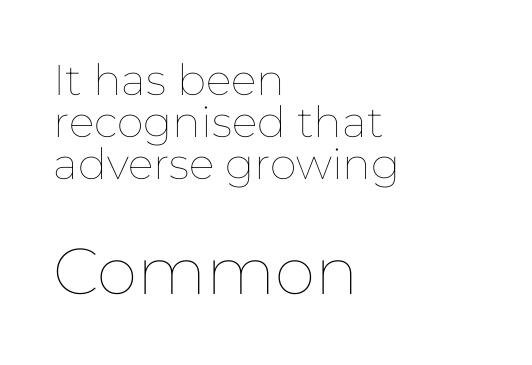
In terms of letterspacing, this is plain default setting. Caption: upper text group reduced, lower text group enlarged. Posture: vertical. Alignment: flush left.
